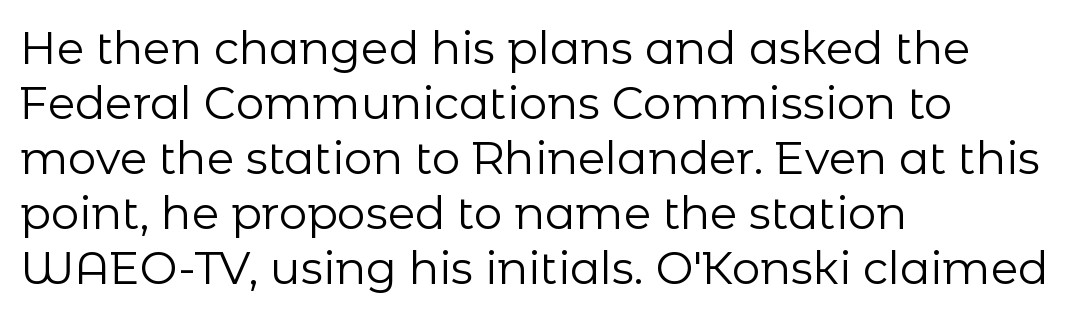
Style check: upright. These lines are rendered in a variable-pitch font. Does extra space separate the letters? No, they use regular spacing. All the whitespace from short lines collects on the right.
